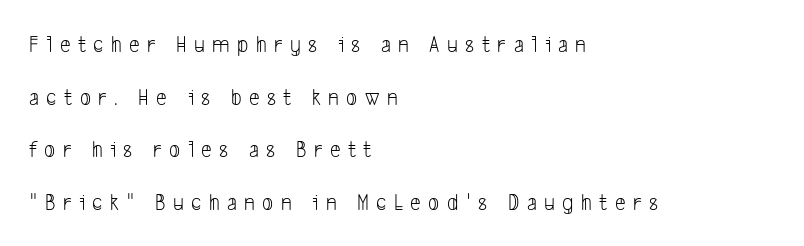
The image shows 24 px text type; set left-aligned, loose line spacing (2.19x), unusually wide letter spacing (+0.31 em), not underlined.
